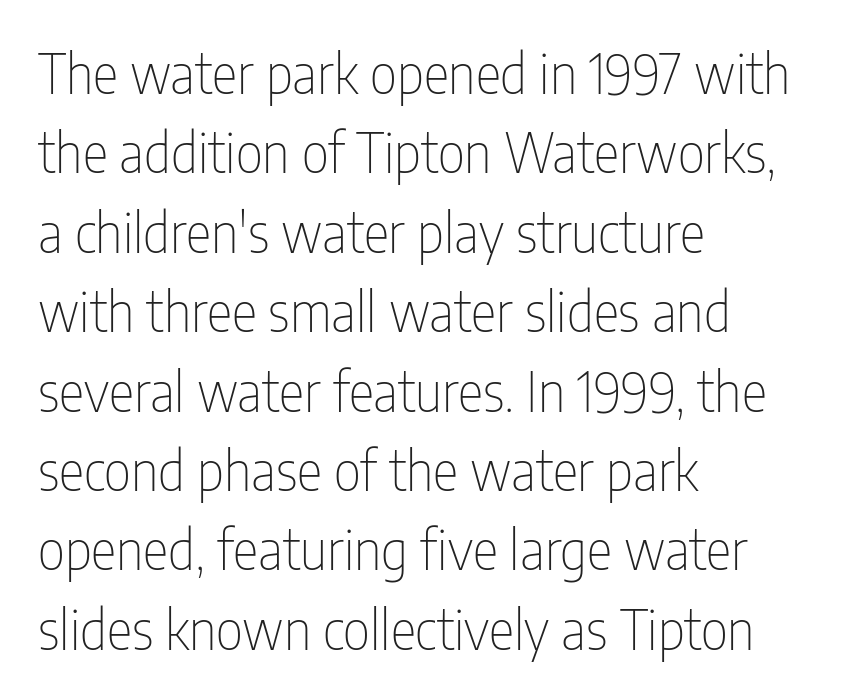
The image shows 54 px thin, condensed sans-serif type, upright; set left-aligned, normal line spacing (1.47x), normal letter spacing, not underlined; low stroke contrast and a medium x-height.
